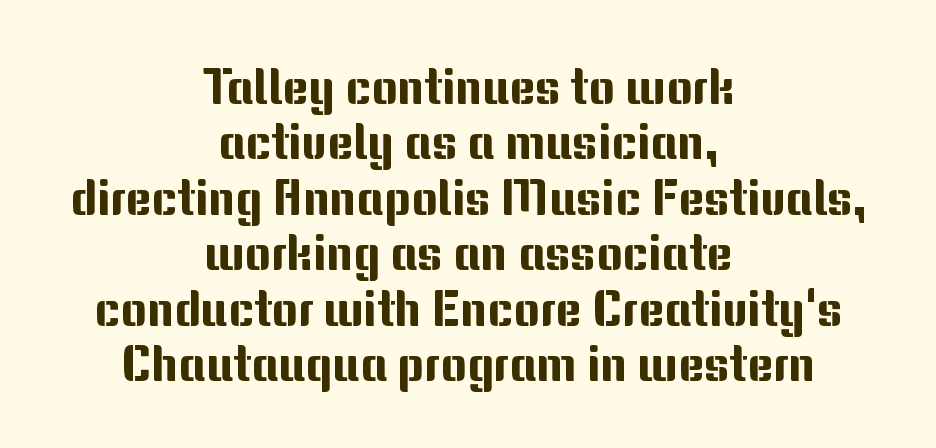
Q: Is the text italic (slanted)? A: No, it is upright.
Q: Is the typeface a serif or a sans-serif typeface? A: Sans-serif.
Q: Is the text underlined? A: No.
Q: How is the paragraph aligned? A: Centered.
Q: Is the spacing between letters normal or unusually wide? A: Normal.
Q: Is the spacing between lines tight, normal or loose? A: Tight.
Q: Width (condensed, normal, or wide)? A: Normal.
Q: Stroke contrast? A: Medium.
Q: x-height? A: Medium.
Q: Monospaced? A: No.
